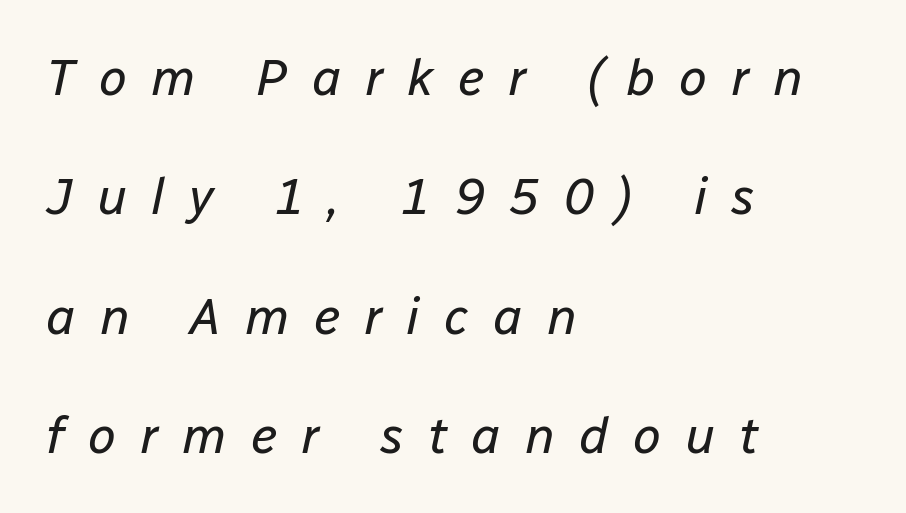
Underlining? Definitely not there. Typeset ragged right — the left edge is the straight one. The designer dialed line spacing up above the default. Is the type slanted? Yes — the strokes lean at a clear angle.
